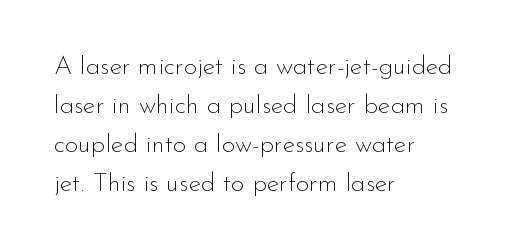
The image shows 26 px text type, upright; set left-aligned, normal line spacing (1.5x), normal letter spacing, not underlined.
